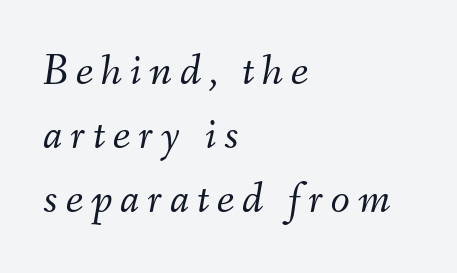
The zone under the glyphs is completely vacant. The face used here is proportionally spaced, like ordinary book or web type. Summary of vertical rhythm: regular, with standard interline spacing. Stems here are at most as thick as an everyday book face.
